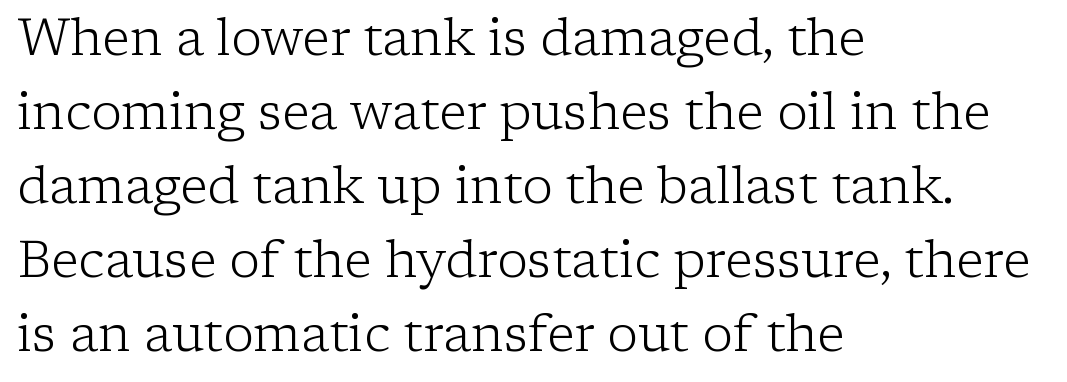
Character widths vary here, with narrow letters taking less room than wide ones. These lines keep a tight, regular rhythm from letter to letter. This block has exactly the height ordinary leading produces. The compositor pushed each line to the left boundary. Each stroke keeps to a modest, everyday thickness or less. Just letters on the line, the space beneath them empty.
